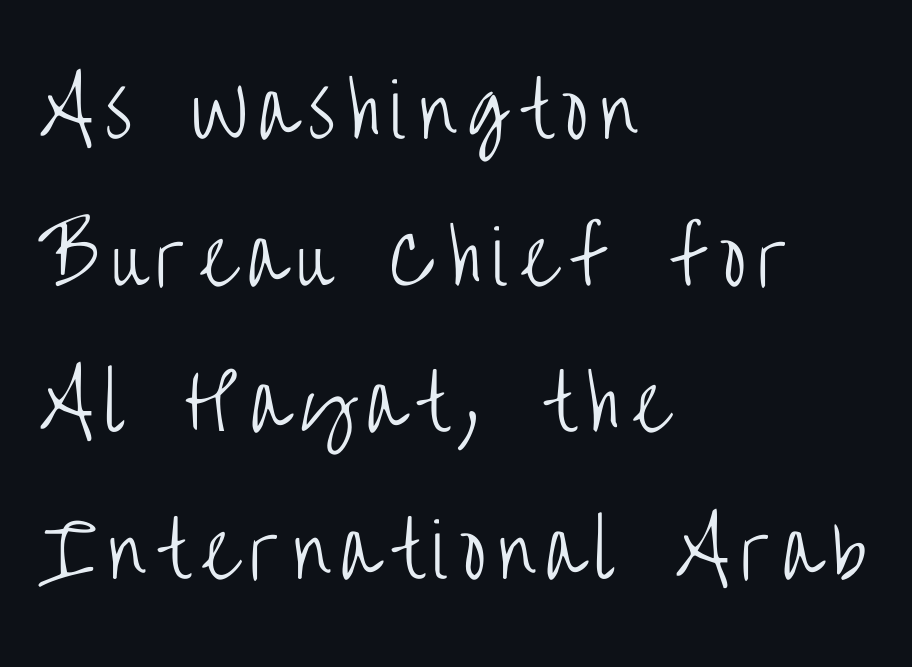
The image shows 73 px light, condensed sans-serif type, upright; set left-aligned, loose line spacing (2.01x), not underlined; low stroke contrast and a large x-height.
